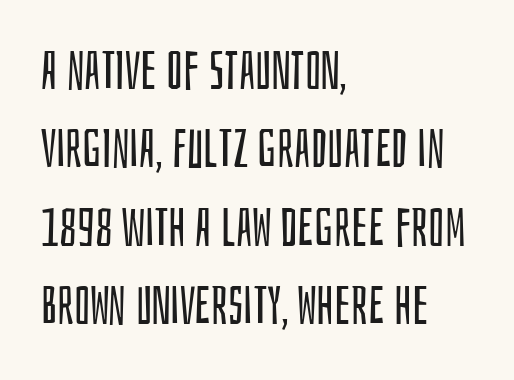
The image shows 53 px regular-weight, condensed sans-serif type, upright; set left-aligned, normal line spacing (1.48x), normal letter spacing, not underlined; low stroke contrast and a large x-height.
